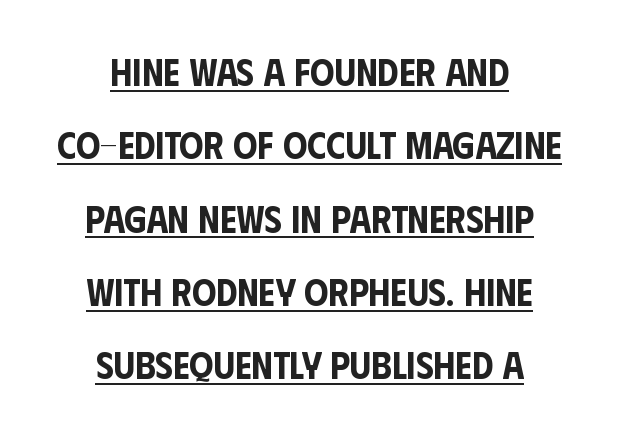
Q: Is the text italic (slanted)? A: No, it is upright.
Q: Is the typeface a serif or a sans-serif typeface? A: Sans-serif.
Q: Is the text underlined? A: Yes.
Q: How is the paragraph aligned? A: Centered.
Q: Is the spacing between letters normal or unusually wide? A: Normal.
Q: Is the spacing between lines tight, normal or loose? A: Loose.
Q: Width (condensed, normal, or wide)? A: Condensed.
Q: Stroke contrast? A: Low.
Q: x-height? A: Large.
Q: Monospaced? A: No.
